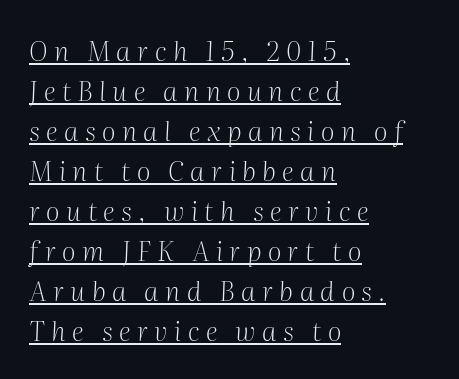
{"italic": "yes", "lean": "right", "slant_degrees": 2, "bold": "no", "underline": "yes", "align": "left", "line_spacing": "normal", "line_spacing_ratio": 1.48, "letter_spacing": "wide", "letter_spacing_em": 0.24, "glyph_px": 27}
